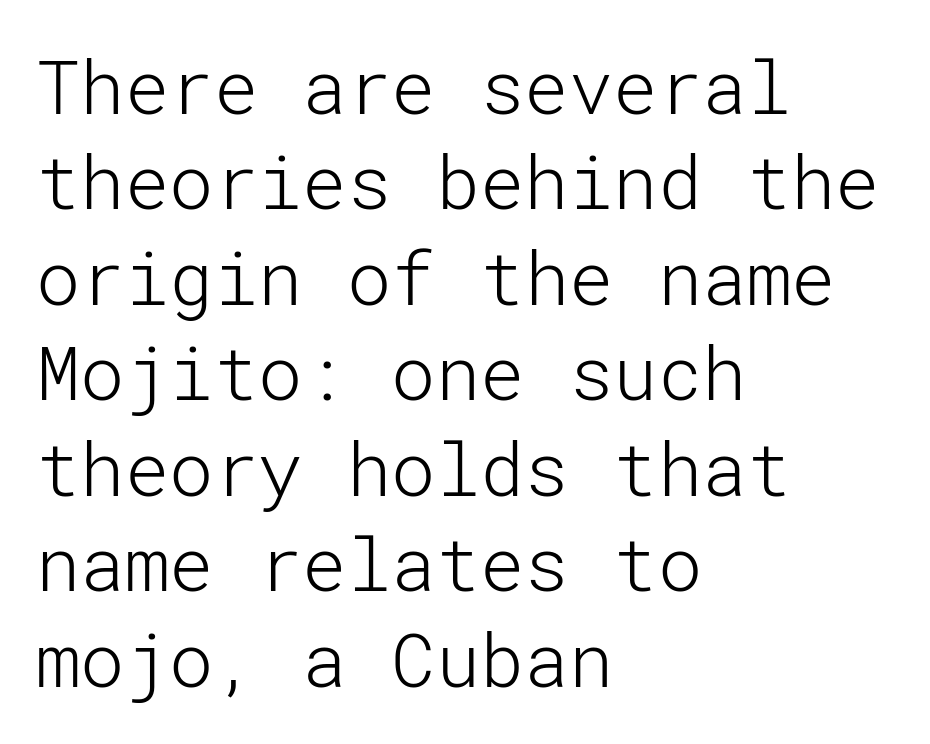
The image shows 74 px light sans-serif type, upright; set left-aligned, normal line spacing (1.29x), normal letter spacing, not underlined; low stroke contrast and a medium x-height.
